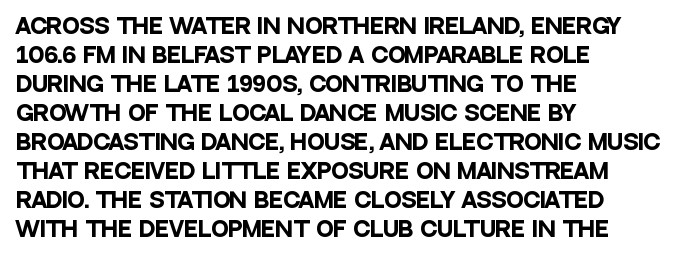
The lines are quadded left. These lines keep a tight, regular rhythm from letter to letter. The gap between lines stays unmarked. It's the straight-up-and-down kind of type. The rendering uses a moderate line-height, typical for paragraphs. Pretty heavy lettering here — definitely bold.
